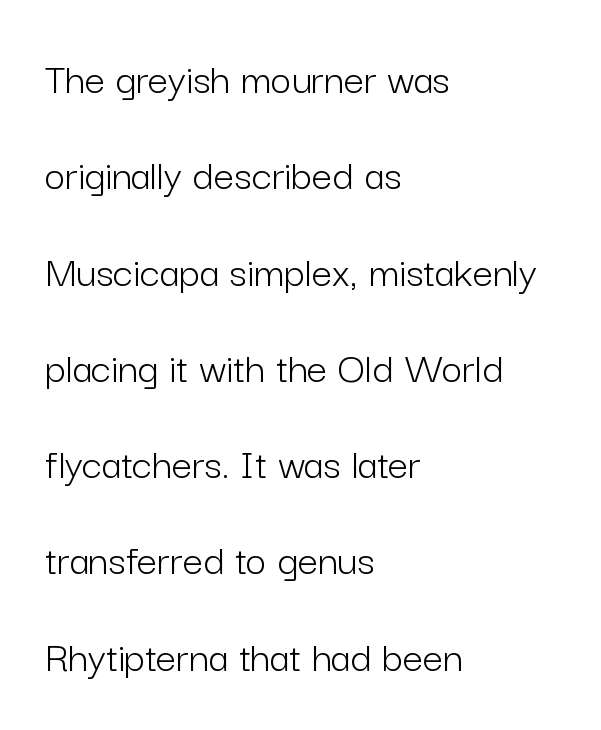
Q: Is the text bold? A: No.
Q: Is the text italic (slanted)? A: No, it is upright.
Q: Is the typeface a serif or a sans-serif typeface? A: Sans-serif.
Q: Is the text underlined? A: No.
Q: How is the paragraph aligned? A: Left-aligned.
Q: Is the spacing between letters normal or unusually wide? A: Normal.
Q: Is the spacing between lines tight, normal or loose? A: Loose.
Q: Width (condensed, normal, or wide)? A: Normal.
Q: Stroke contrast? A: Low.
Q: x-height? A: Medium.
Q: Monospaced? A: No.
